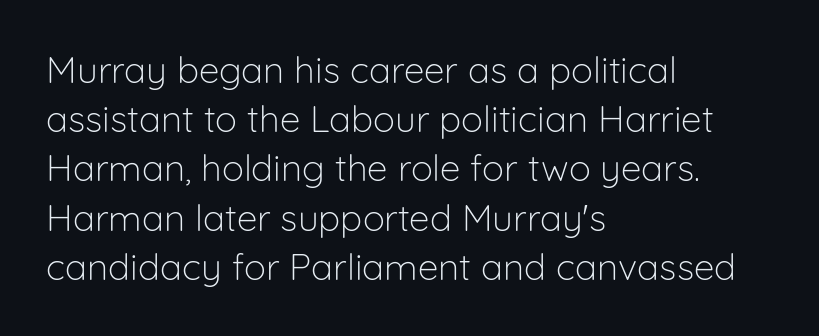
{"serif": "no", "italic": "no", "bold": "no", "weight": "light", "width": "normal", "stroke_contrast": "low", "x_height": "medium", "monospaced": "no", "underline": "no", "align": "left", "line_spacing": "normal", "line_spacing_ratio": 1.33, "letter_spacing": "normal", "letter_spacing_em": 0.0, "glyph_px": 37}
